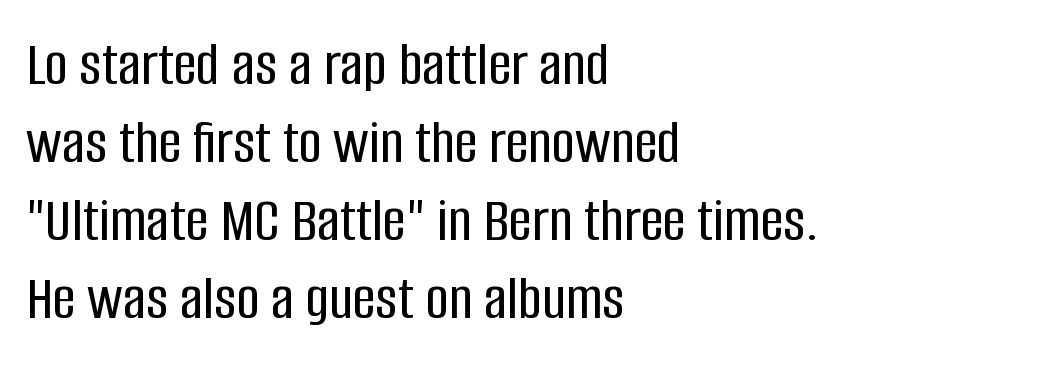
Q: Is the text italic (slanted)? A: No, it is upright.
Q: Is the typeface a serif or a sans-serif typeface? A: Sans-serif.
Q: Is the text underlined? A: No.
Q: How is the paragraph aligned? A: Left-aligned.
Q: Is the spacing between letters normal or unusually wide? A: Normal.
Q: Width (condensed, normal, or wide)? A: Condensed.
Q: Stroke contrast? A: Low.
Q: x-height? A: Large.
Q: Monospaced? A: No.
